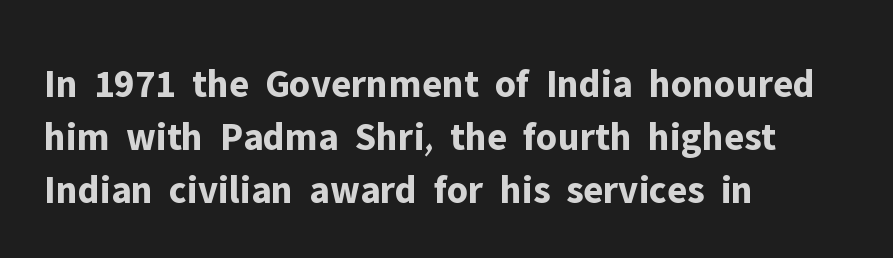
{"serif": "no", "italic": "no", "bold": "yes", "weight": "bold", "width": "normal", "stroke_contrast": "low", "x_height": "medium", "monospaced": "no", "underline": "no", "align": "left", "line_spacing": "normal", "line_spacing_ratio": 1.33, "letter_spacing": "normal", "letter_spacing_em": 0.0, "glyph_px": 40}
